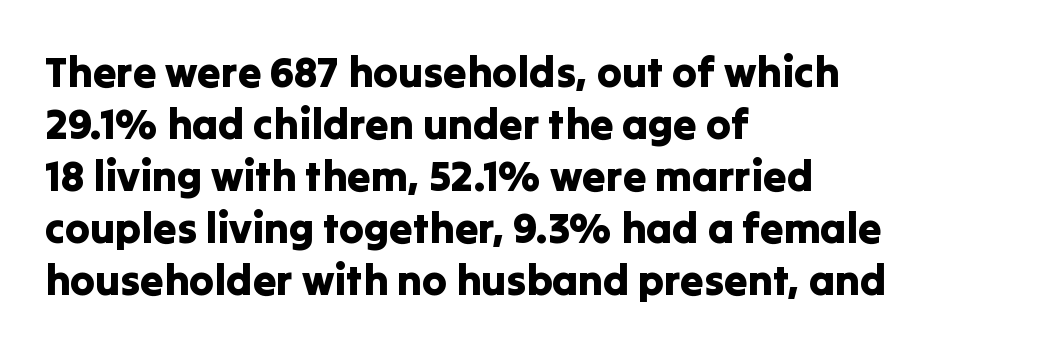
Q: Is the text italic (slanted)? A: No, it is upright.
Q: Is the typeface a serif or a sans-serif typeface? A: Sans-serif.
Q: Is the text underlined? A: No.
Q: How is the paragraph aligned? A: Left-aligned.
Q: Is the spacing between letters normal or unusually wide? A: Normal.
Q: Width (condensed, normal, or wide)? A: Normal.
Q: Stroke contrast? A: Low.
Q: x-height? A: Medium.
Q: Monospaced? A: No.
